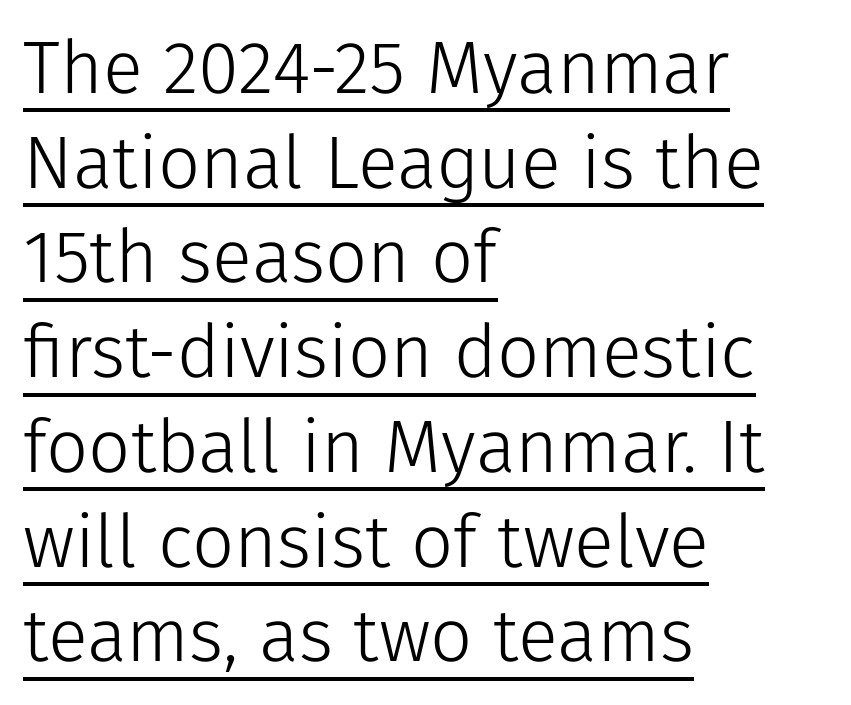
The image shows 74 px light sans-serif type, upright; set left-aligned, normal line spacing (1.28x), normal letter spacing, underlined; low stroke contrast and a medium x-height.
